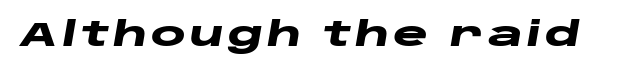
The image shows 33 px heavy, wide type, italic (leaning right); set not underlined; low stroke contrast and a large x-height.
